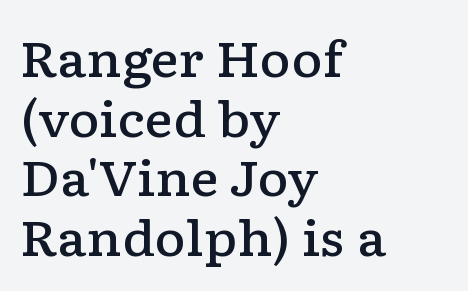
The image shows 48 px semibold, wide serif type, upright; set left-aligned, line spacing 1.24x, normal letter spacing, not underlined; low stroke contrast and a medium x-height.
